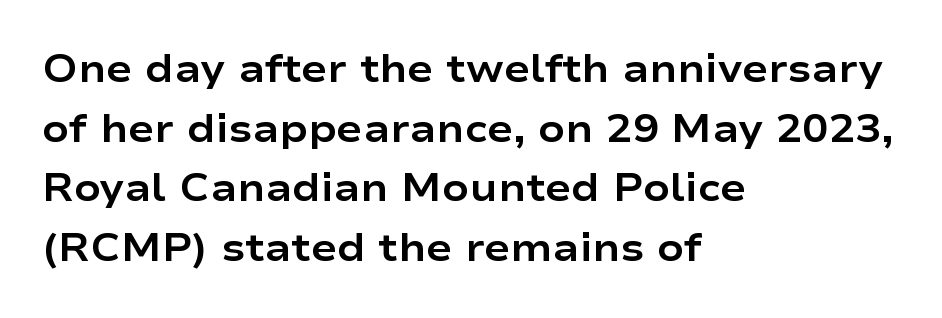
The image shows 39 px bold, wide sans-serif type, upright; set left-aligned, normal line spacing (1.53x), normal letter spacing, not underlined; low stroke contrast and a medium x-height.
